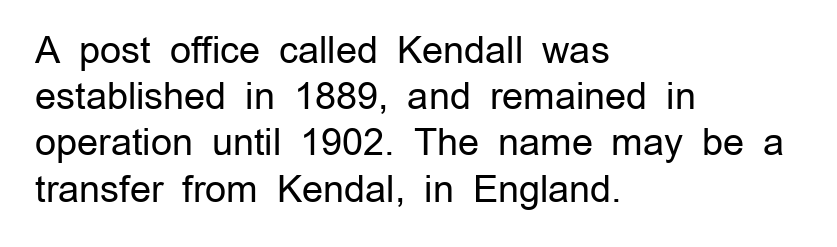
Leading matches the norm, producing a regular column. The area under the type is left untouched. Short and long lines alike share a common starting point at left. Ascenders rise straight up at ninety degrees. This sample uses plain, unmodified letter spacing. This rendering employs a face without finishing strokes, i.e., a sans-serif.
